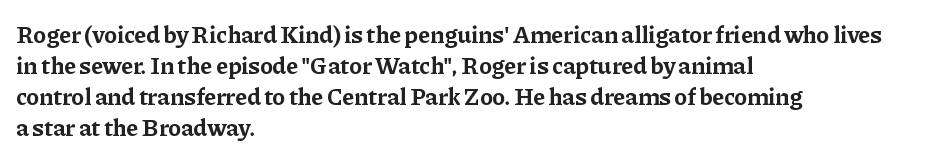
{"italic": "no", "bold": "yes", "underline": "no", "align": "left", "line_spacing": "normal", "line_spacing_ratio": 1.29, "letter_spacing": "normal", "letter_spacing_em": 0.0, "glyph_px": 24}
